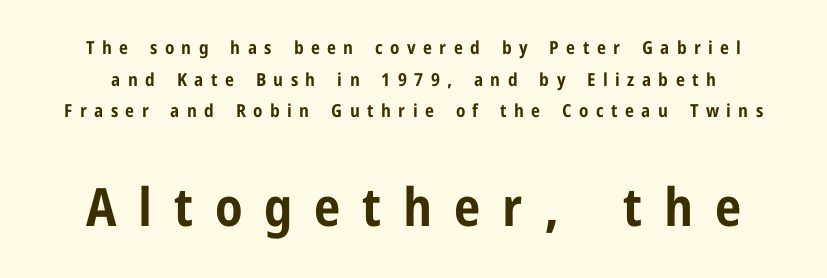
{"serif": "no", "italic": "no", "bold": "yes", "weight": "bold", "width": "condensed", "stroke_contrast": "low", "x_height": "medium", "monospaced": "no", "underline": "no", "line_spacing_ratio": 1.76, "letter_spacing": "wide", "letter_spacing_em": 0.41, "larger_block": "second", "size_ratio": 2.94, "glyph_px": 53}
